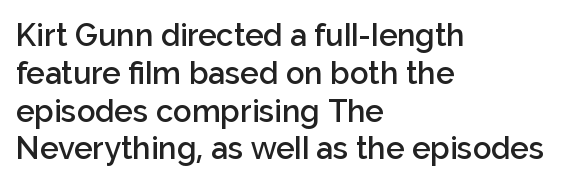
Rendered with straight, roman letterforms. This sample has the flowing, uneven cadence of proportional lettering. Note: no serifs on the glyphs. The rendering uses a semibold face; strokes are thickened but not to full bold. You could call the tracking neutral — neither tight nor loose.
